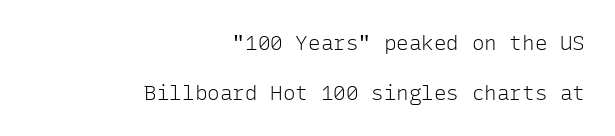
{"italic": "no", "bold": "no", "underline": "no", "align": "right", "line_spacing": "loose", "line_spacing_ratio": 2.37, "letter_spacing": "normal", "letter_spacing_em": 0.0, "glyph_px": 21}
